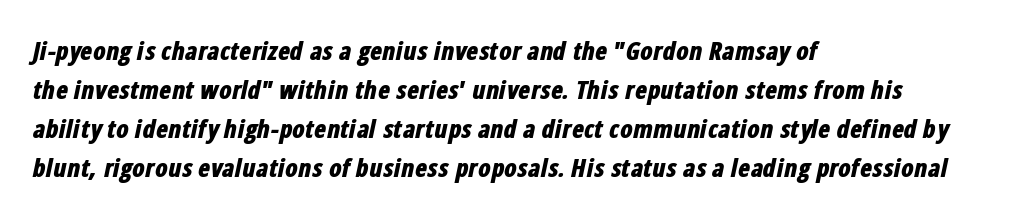
{"italic": "yes", "lean": "right", "slant_degrees": 12, "bold": "yes", "underline": "no", "align": "left", "line_spacing": "normal", "line_spacing_ratio": 1.56, "letter_spacing": "normal", "letter_spacing_em": 0.0, "glyph_px": 25}
